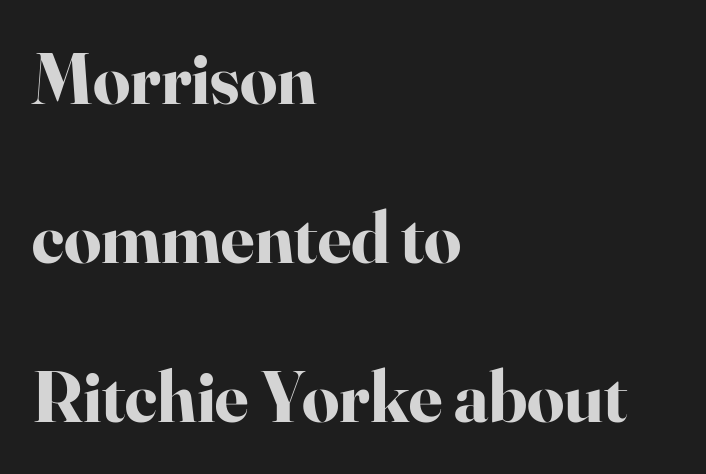
{"serif": "yes", "italic": "no", "bold": "yes", "weight": "bold", "width": "normal", "stroke_contrast": "high", "x_height": "small", "monospaced": "no", "underline": "no", "align": "left", "line_spacing": "loose", "line_spacing_ratio": 2.18, "letter_spacing": "normal", "letter_spacing_em": 0.0, "glyph_px": 73}
